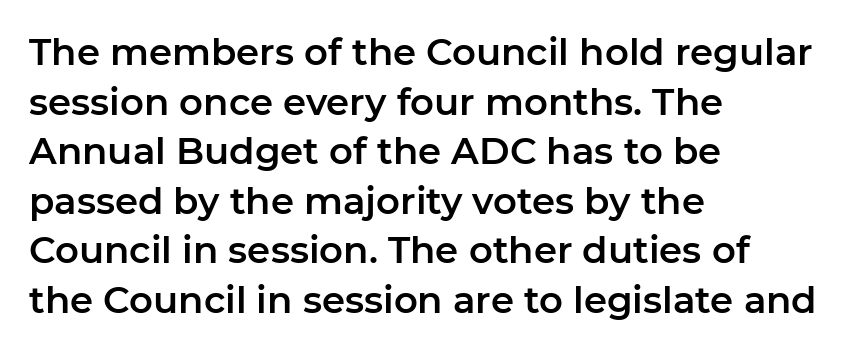
Examine the stroke ends and you'll find no serifs. Caption: standard tracking, unaltered. The ragged edge is on the right, which tells us the setting is flush left. Is there any slant? The stems are plumb. Regarding leading, the lines here are spaced in the standard way.
